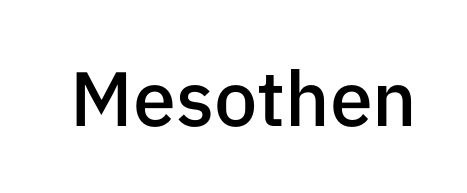
{"serif": "no", "italic": "no", "bold": "semi", "weight": "semibold", "width": "normal", "stroke_contrast": "low", "x_height": "medium", "monospaced": "no", "underline": "no", "letter_spacing": "normal", "letter_spacing_em": 0.0, "glyph_px": 77}
